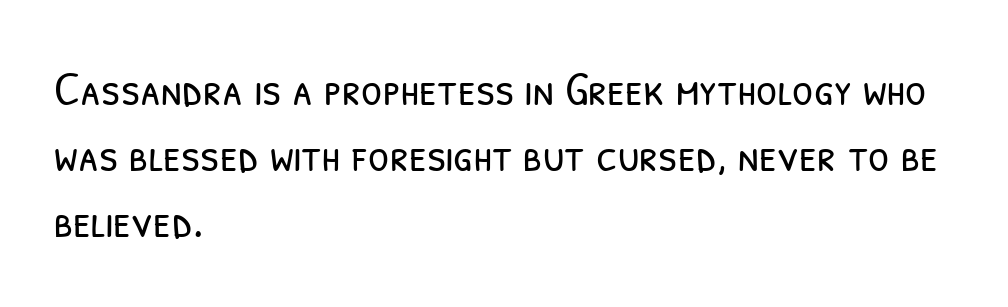
{"serif": "no", "bold": "no", "weight": "light", "width": "condensed", "stroke_contrast": "low", "x_height": "medium", "monospaced": "no", "underline": "no", "align": "left", "line_spacing": "normal", "line_spacing_ratio": 1.38, "letter_spacing": "normal", "letter_spacing_em": 0.0, "glyph_px": 48}
